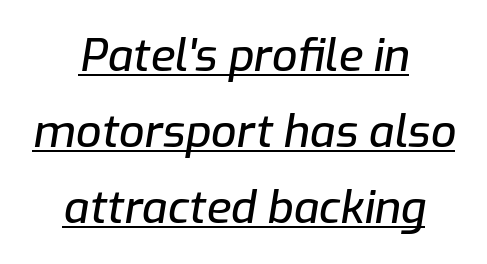
Centered paragraph, ragged on both sides. This is oblique type, the kind used for emphasis or titles. Standard letterfit; no display-style spreading of the glyphs. The sample's only ornament is a line tracing under the words.
